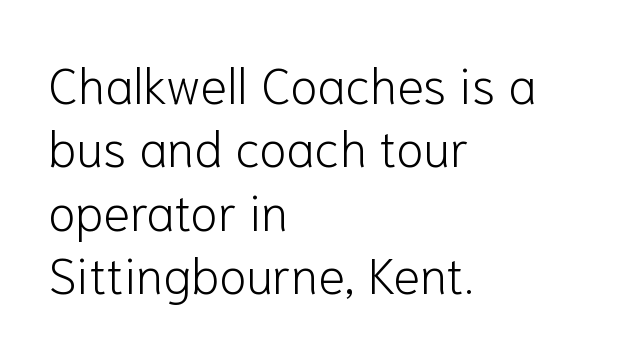
Q: Is the text bold? A: No.
Q: Is the text italic (slanted)? A: No, it is upright.
Q: Is the typeface a serif or a sans-serif typeface? A: Sans-serif.
Q: Is the text underlined? A: No.
Q: How is the paragraph aligned? A: Left-aligned.
Q: Is the spacing between letters normal or unusually wide? A: Normal.
Q: Is the spacing between lines tight, normal or loose? A: Normal.
Q: Width (condensed, normal, or wide)? A: Normal.
Q: Stroke contrast? A: Low.
Q: x-height? A: Medium.
Q: Monospaced? A: No.
